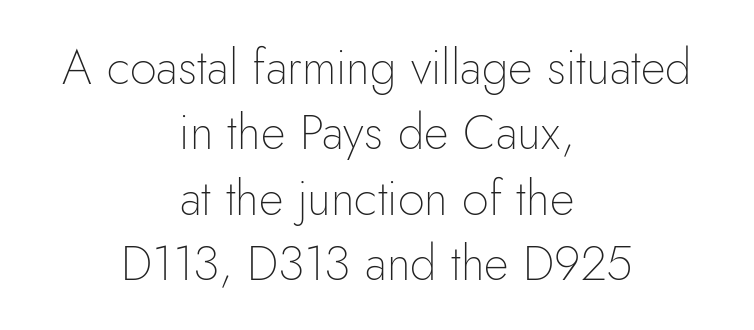
Is this a heavy cut? Hardly; it is regular or lighter. What's the leading like? Ordinary, nothing unusual. Just letters on the line, the space beneath them empty. Does the copy run flush right? No — it is centered line by line.
